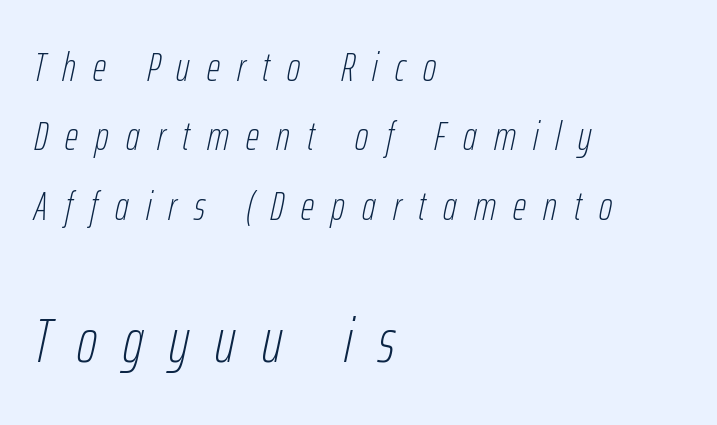
Between one letter and the next there's a generous, obvious gap. No heavy texture on the line: the type isn't bold. Do the characters align in a grid? No, the font is proportional. Does the leading feel generous? No, just average. The text carries the slant typical of an italic or oblique font. Which of the two is more prominent by size? The second, at the bottom.
